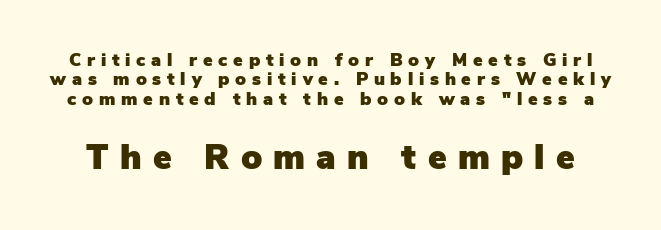
Vertical spacing — tight. The passage shown is typeset with a sans-serif family. Each letter keeps its own natural width here, so spacing adapts to shape. Caption: expanded tracking, letters set apart. The second block has been scaled up relative to the first. Clear beneath every line of the passage.
